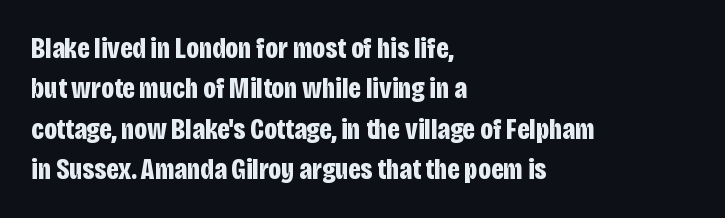
Here the designer chose a conventional face with non-uniform glyph widths. Emphasis by weight is at full strength: bold. Typeset ragged right — the left edge is the straight one. These lines sit exactly where default settings would place them.
